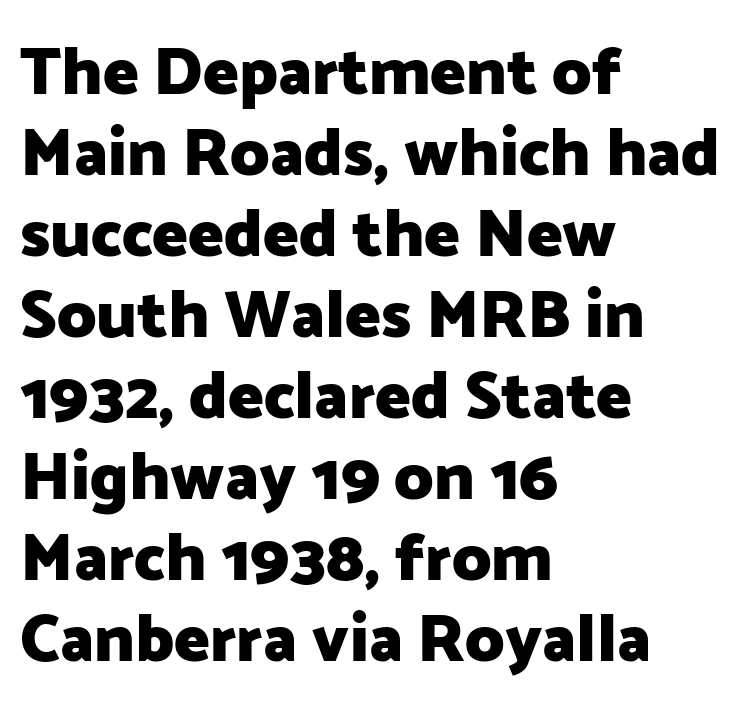
{"serif": "no", "italic": "no", "bold": "yes", "weight": "heavy", "width": "normal", "stroke_contrast": "low", "x_height": "medium", "monospaced": "no", "underline": "no", "align": "left", "line_spacing_ratio": 1.21, "letter_spacing": "normal", "letter_spacing_em": 0.0, "glyph_px": 67}
